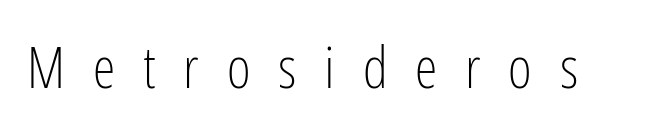
Any mark beneath the type? The region is blank. Each letter's strokes conclude bluntly, with no projecting serifs. Here the designer chose a conventional face with non-uniform glyph widths. The letters stand straight up with perfectly vertical stems.
